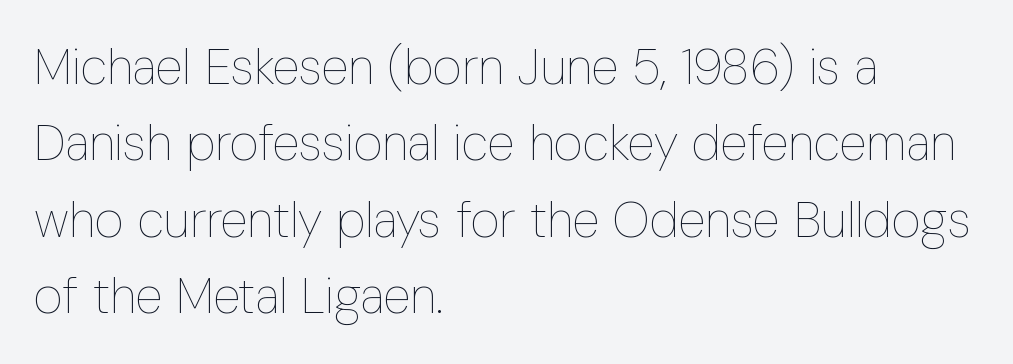
Q: Is the text bold? A: No.
Q: Is the text italic (slanted)? A: No, it is upright.
Q: Is the text underlined? A: No.
Q: How is the paragraph aligned? A: Left-aligned.
Q: Is the spacing between letters normal or unusually wide? A: Normal.
Q: Is the spacing between lines tight, normal or loose? A: Normal.
Q: Width (condensed, normal, or wide)? A: Condensed.
Q: Stroke contrast? A: Low.
Q: x-height? A: Medium.
Q: Monospaced? A: No.
